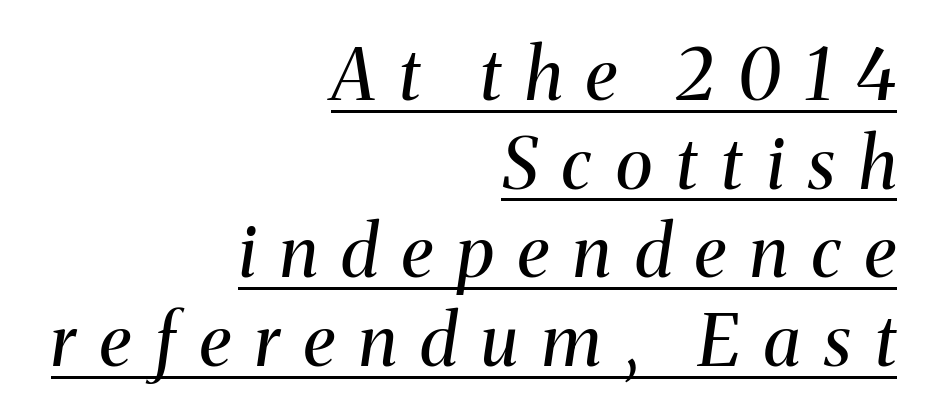
Observe the serifs anchoring each vertical stroke in this sample. Is the block centered? No — it sits flush against the right margin. The horizontal fit of the characters is loose and conspicuously gappy. Yep, that's italic — everything's leaning. Here the designer chose a conventional face with non-uniform glyph widths.
